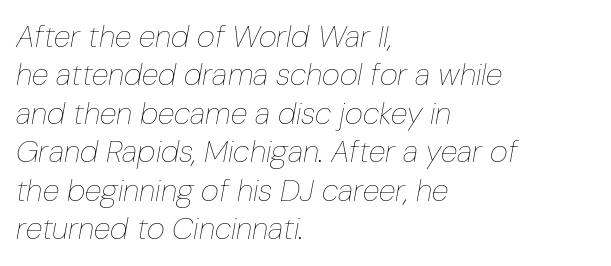
{"italic": "yes", "lean": "right", "slant_degrees": 10, "bold": "no", "weight": "thin", "width": "condensed", "stroke_contrast": "low", "x_height": "medium", "monospaced": "no", "underline": "no", "align": "left", "line_spacing_ratio": 1.24, "letter_spacing": "normal", "letter_spacing_em": 0.0, "glyph_px": 31}
